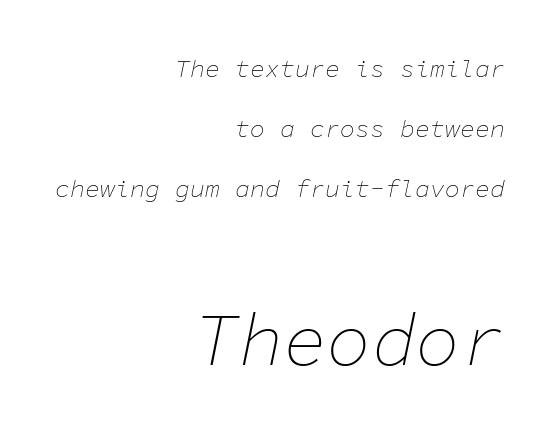
The space beneath each line is pristine and unruled. Scale increases going downward across the two blocks. Fixed-width glyphs throughout — classic coding-font behaviour. It's the slanting kind of type. Caption: multi-line text, flush right, ragged left. The letters look calm and open, with moderate or lighter stems.
